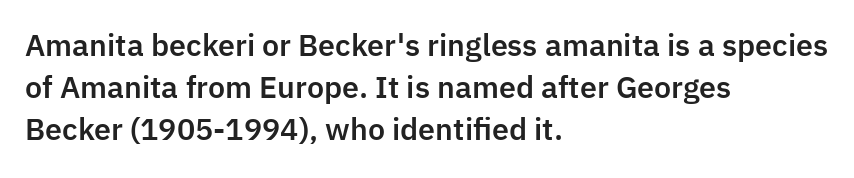
Bare-footed words on every line. You can tell from the bare stems that sans-serif type was used. The type sits square on the baseline with zero lean. You could not count columns in this text — the font is proportionally spaced.
